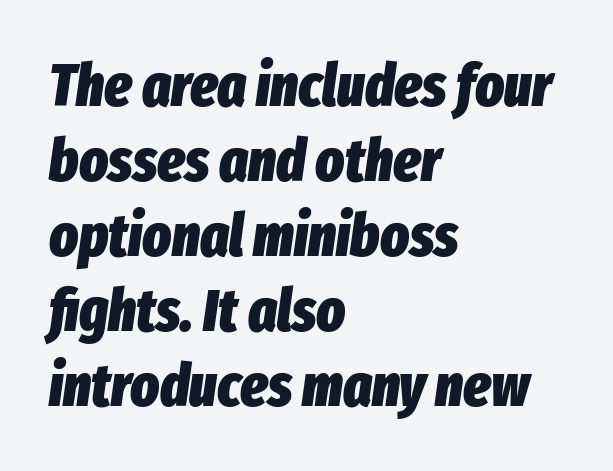
{"italic": "yes", "lean": "right", "slant_degrees": 8, "bold": "yes", "weight": "heavy", "width": "condensed", "stroke_contrast": "low", "x_height": "medium", "monospaced": "no", "underline": "no", "align": "left", "line_spacing": "normal", "line_spacing_ratio": 1.25, "letter_spacing": "normal", "letter_spacing_em": 0.0, "glyph_px": 60}
